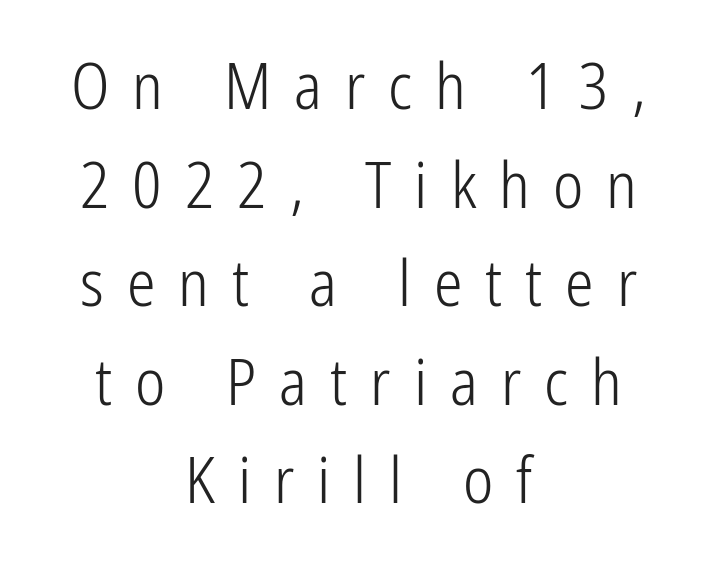
The image shows 64 px light, condensed sans-serif type, upright; set centered, normal line spacing (1.54x), unusually wide letter spacing (+0.36 em), not underlined; low stroke contrast and a medium x-height.
